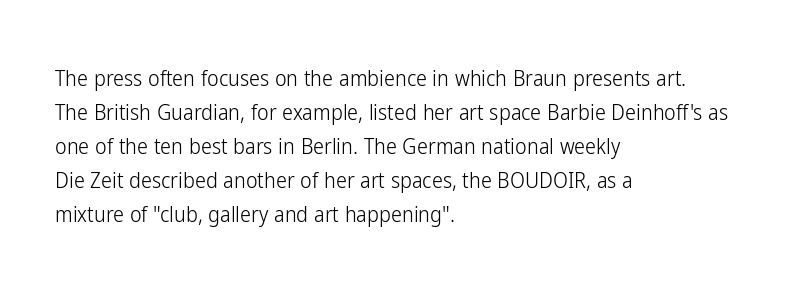
These lines stack with their left ends in a neat column. Any mark beneath the type? The region is blank. Short note: letters normally spaced. The type sits square on the baseline with zero lean.
